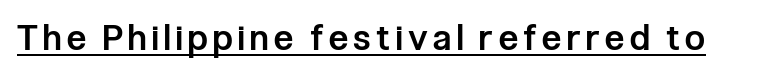
{"serif": "no", "italic": "no", "bold": "semi", "weight": "semibold", "width": "condensed", "stroke_contrast": "low", "x_height": "medium", "monospaced": "no", "underline": "yes", "glyph_px": 35}
